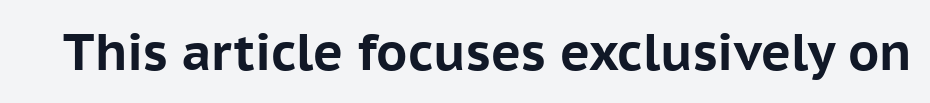
The image shows 51 px bold sans-serif type, upright; set normal letter spacing, not underlined; low stroke contrast and a medium x-height.
